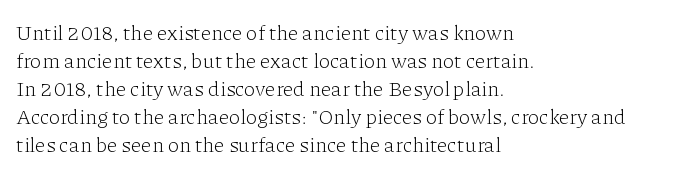
The image shows 21 px text type, upright; set left-aligned, normal line spacing (1.33x), normal letter spacing, not underlined.
